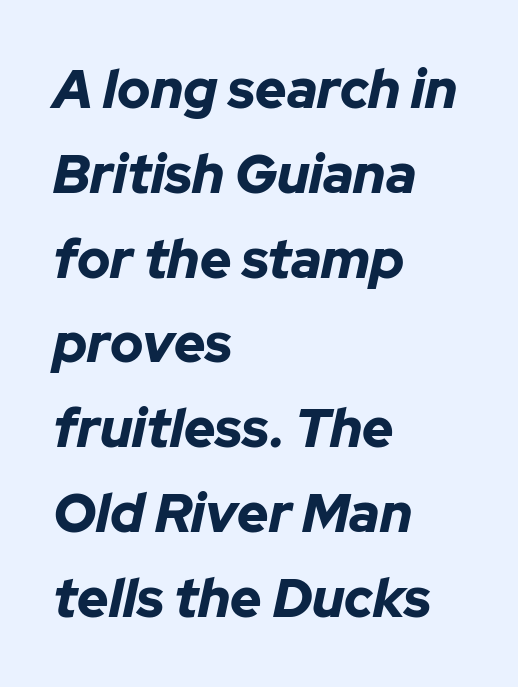
Q: Is the text bold? A: Yes.
Q: Is the text italic (slanted)? A: Yes, it leans right by about 12 degrees.
Q: Is the text underlined? A: No.
Q: How is the paragraph aligned? A: Left-aligned.
Q: Is the spacing between letters normal or unusually wide? A: Normal.
Q: Is the spacing between lines tight, normal or loose? A: Normal.
Q: Width (condensed, normal, or wide)? A: Normal.
Q: Stroke contrast? A: Low.
Q: x-height? A: Medium.
Q: Monospaced? A: No.
